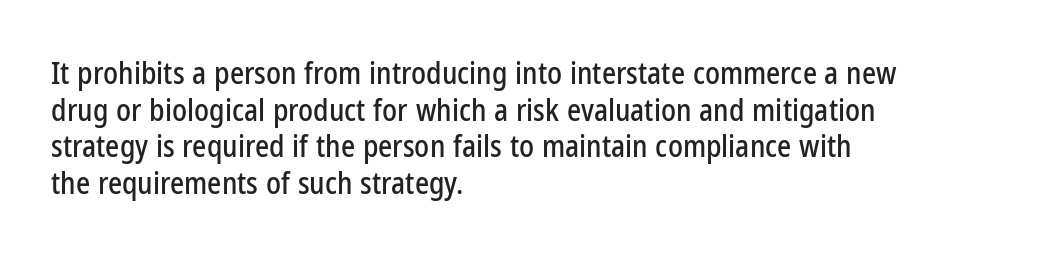
{"serif": "no", "italic": "no", "width": "condensed", "stroke_contrast": "low", "x_height": "medium", "monospaced": "no", "underline": "no", "align": "left", "line_spacing_ratio": 1.22, "letter_spacing": "normal", "letter_spacing_em": 0.0, "glyph_px": 30}
